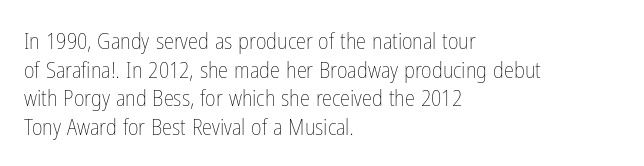
Q: Is the text bold? A: No.
Q: Is the text italic (slanted)? A: No, it is upright.
Q: Is the text underlined? A: No.
Q: How is the paragraph aligned? A: Left-aligned.
Q: Is the spacing between letters normal or unusually wide? A: Normal.
